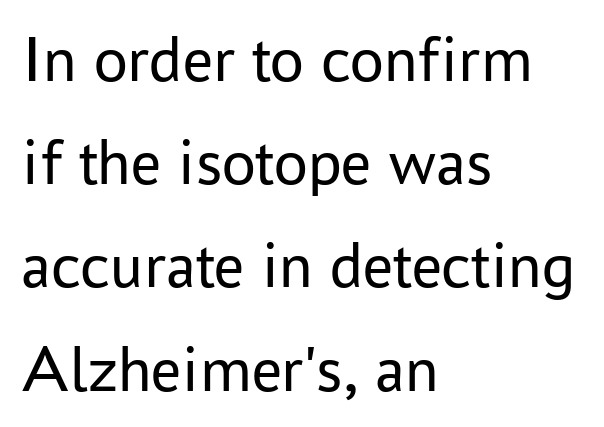
The image shows 67 px regular-weight sans-serif type, upright; set left-aligned, normal line spacing (1.54x), normal letter spacing, not underlined; low stroke contrast and a medium x-height.
